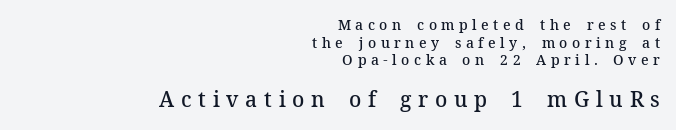
The image shows 21 px text type, upright; set right-aligned, normal line spacing (1.26x), unusually wide letter spacing (+0.32 em), not underlined; the second (bottom) block is 1.5x larger.
